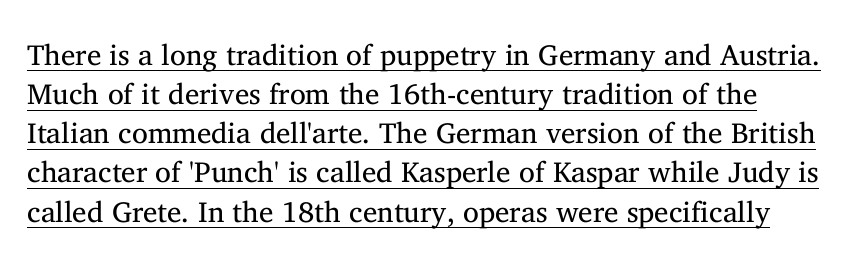
Weight: not bold — regular or lighter. Note the varied advance widths — an 'i' is clearly narrower than an 'm'. What kind of face is this? One with serifs. There is no visible air inserted between adjacent glyphs.
